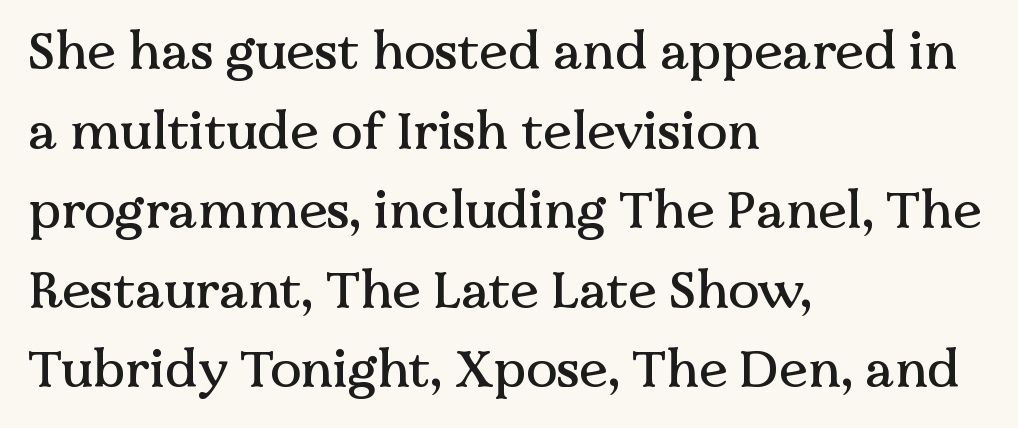
Quick note: interline space is typical. The string is rendered with underlining switched off. Character widths vary here, with narrow letters taking less room than wide ones. Does extra space separate the letters? No, they use regular spacing.
